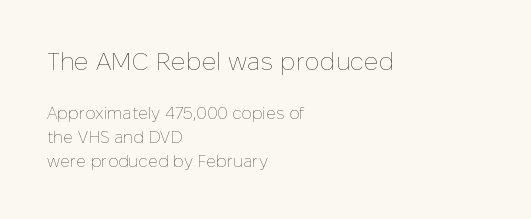
{"italic": "no", "bold": "no", "underline": "no", "align": "left", "line_spacing": "normal", "line_spacing_ratio": 1.43, "letter_spacing": "normal", "letter_spacing_em": 0.0, "larger_block": "first", "size_ratio": 1.47, "glyph_px": 25}
